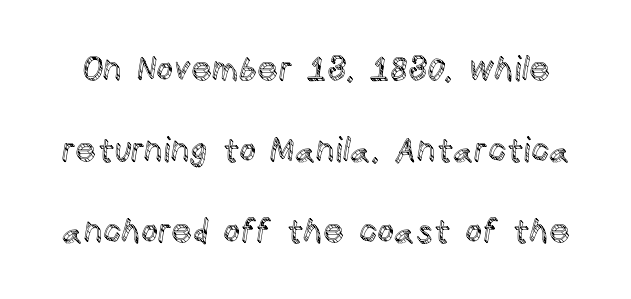
The image shows 33 px text type; set loose line spacing (2.46x), normal letter spacing, not underlined; a large x-height.
